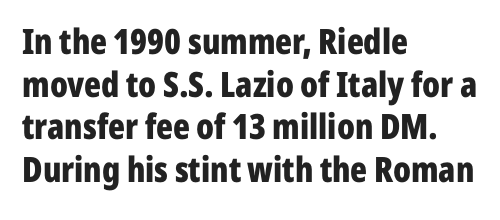
The area under the type is left untouched. The text was rendered using a sans face with plain stroke endings. What stands out about the letter spacing? Nothing — it is the standard amount. The letters stand straight up with perfectly vertical stems. Proportional: the letters do not fall into vertical columns.
